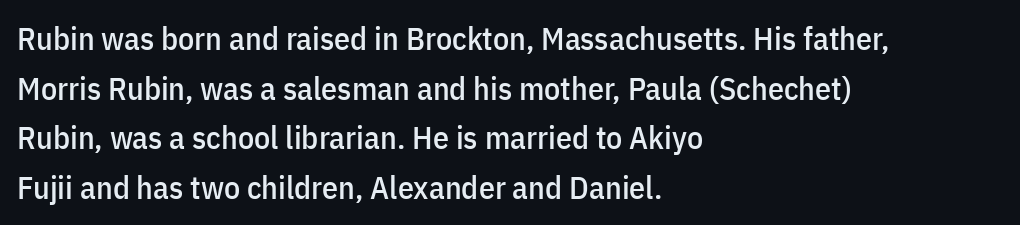
The image shows 32 px condensed sans-serif type, upright; set left-aligned, normal line spacing (1.55x), normal letter spacing, not underlined; low stroke contrast and a medium x-height.
